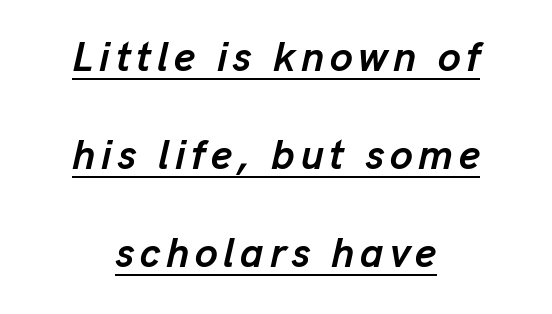
{"italic": "yes", "lean": "right", "slant_degrees": 13, "bold": "yes", "weight": "semibold", "width": "normal", "stroke_contrast": "low", "x_height": "medium", "monospaced": "no", "underline": "yes", "align": "center", "line_spacing": "loose", "line_spacing_ratio": 2.39, "glyph_px": 41}
